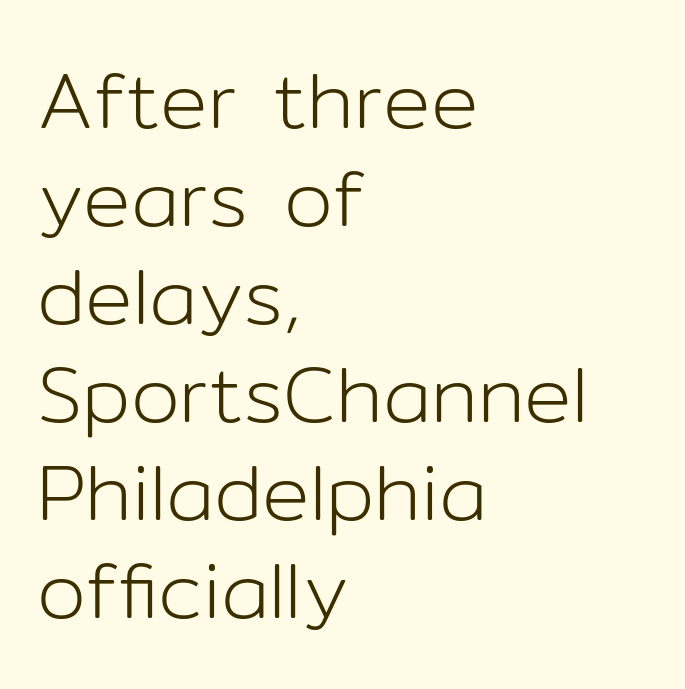
The image shows 79 px light sans-serif type, upright; set left-aligned, line spacing 1.24x, normal letter spacing, not underlined; low stroke contrast and a medium x-height.
